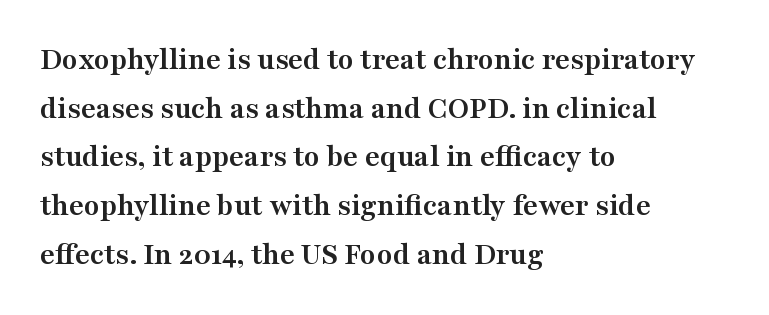
The image shows 32 px semibold, wide serif type, upright; set left-aligned, normal line spacing (1.52x), normal letter spacing, not underlined; medium stroke contrast and a medium x-height.
